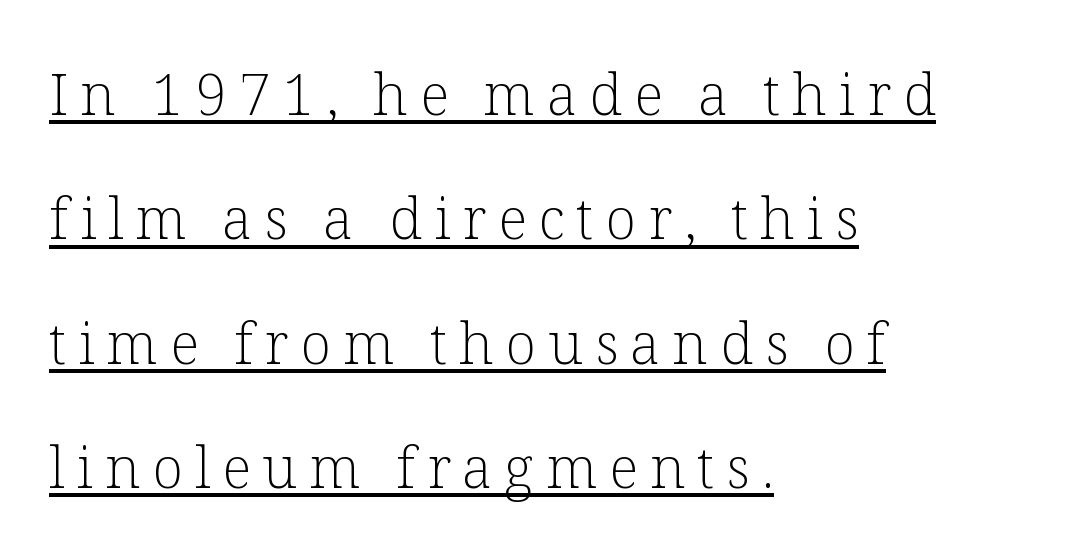
Q: Is the text bold? A: No.
Q: Is the text italic (slanted)? A: No, it is upright.
Q: Is the typeface a serif or a sans-serif typeface? A: Serif.
Q: Is the text underlined? A: Yes.
Q: How is the paragraph aligned? A: Left-aligned.
Q: Is the spacing between letters normal or unusually wide? A: Unusually wide.
Q: Is the spacing between lines tight, normal or loose? A: Loose.
Q: Width (condensed, normal, or wide)? A: Normal.
Q: Stroke contrast? A: Low.
Q: x-height? A: Medium.
Q: Monospaced? A: No.
